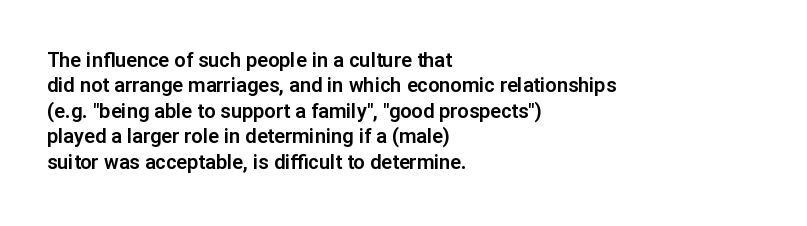
{"italic": "no", "underline": "no", "align": "left", "line_spacing": "normal", "line_spacing_ratio": 1.27, "letter_spacing": "normal", "letter_spacing_em": 0.0, "glyph_px": 20}
